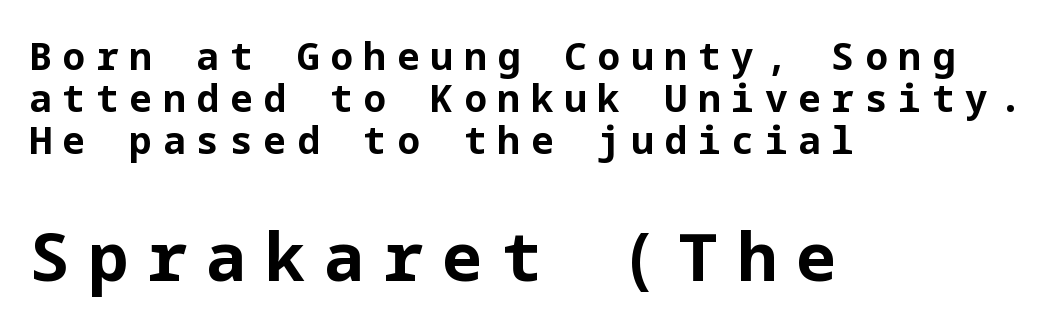
{"serif": "no", "italic": "no", "bold": "yes", "weight": "bold", "width": "normal", "stroke_contrast": "low", "x_height": "medium", "underline": "no", "align": "left", "line_spacing": "tight", "line_spacing_ratio": 1.11, "letter_spacing": "wide", "letter_spacing_em": 0.28, "larger_block": "second", "size_ratio": 1.76, "glyph_px": 67}
